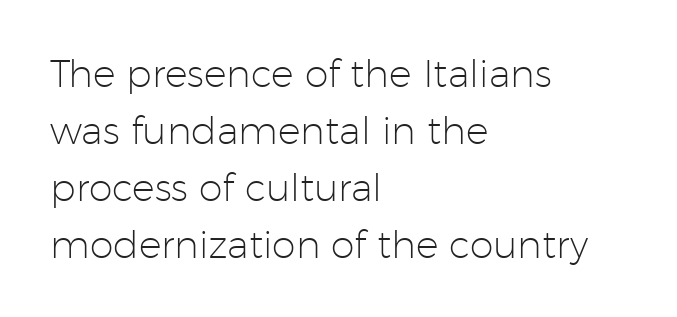
{"serif": "no", "italic": "no", "bold": "no", "weight": "light", "width": "normal", "stroke_contrast": "low", "x_height": "medium", "monospaced": "no", "underline": "no", "align": "left", "line_spacing": "normal", "line_spacing_ratio": 1.5, "letter_spacing": "normal", "letter_spacing_em": 0.0, "glyph_px": 38}
